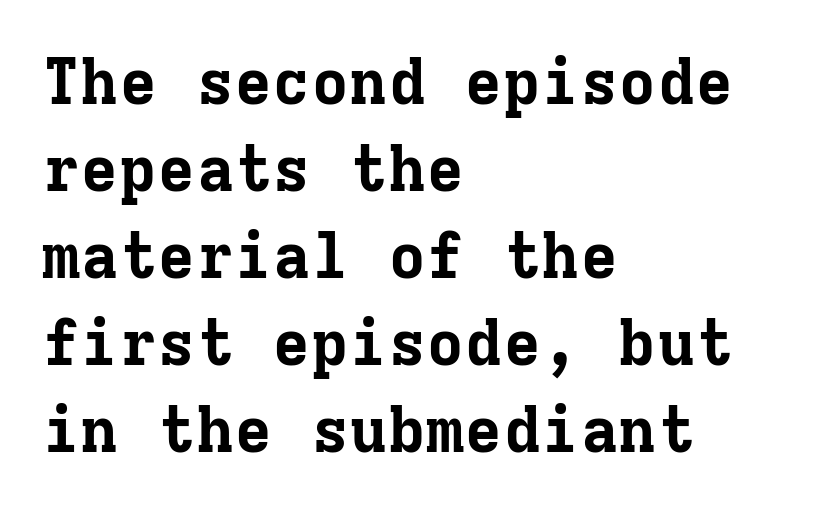
The image shows 64 px bold serif type, upright, monospaced; set left-aligned, normal line spacing (1.36x), normal letter spacing, not underlined; low stroke contrast and a medium x-height.
